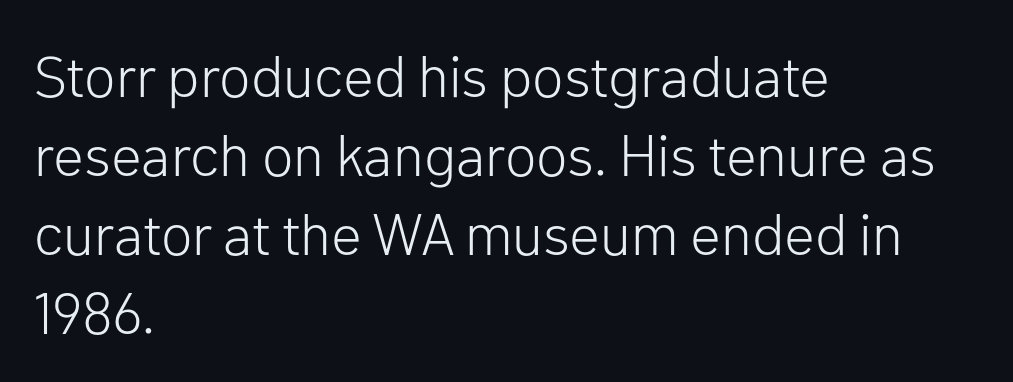
Q: Is the text bold? A: No.
Q: Is the text italic (slanted)? A: No, it is upright.
Q: Is the typeface a serif or a sans-serif typeface? A: Sans-serif.
Q: Is the text underlined? A: No.
Q: How is the paragraph aligned? A: Left-aligned.
Q: Is the spacing between letters normal or unusually wide? A: Normal.
Q: Is the spacing between lines tight, normal or loose? A: Normal.
Q: Width (condensed, normal, or wide)? A: Normal.
Q: Stroke contrast? A: Low.
Q: x-height? A: Medium.
Q: Monospaced? A: No.
